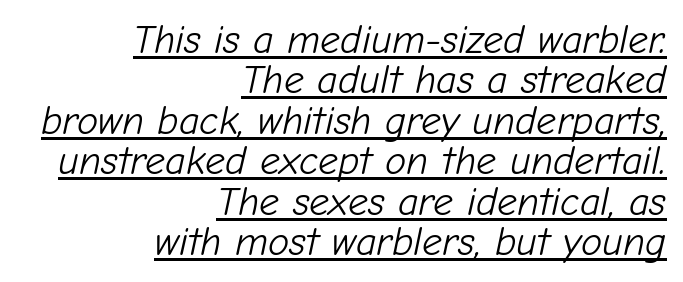
Q: Is the text bold? A: No.
Q: Is the text italic (slanted)? A: Yes, it leans right by about 12 degrees.
Q: Is the text underlined? A: Yes.
Q: How is the paragraph aligned? A: Right-aligned.
Q: Is the spacing between letters normal or unusually wide? A: Normal.
Q: Is the spacing between lines tight, normal or loose? A: Tight.
Q: Width (condensed, normal, or wide)? A: Normal.
Q: Stroke contrast? A: Low.
Q: x-height? A: Medium.
Q: Monospaced? A: No.
